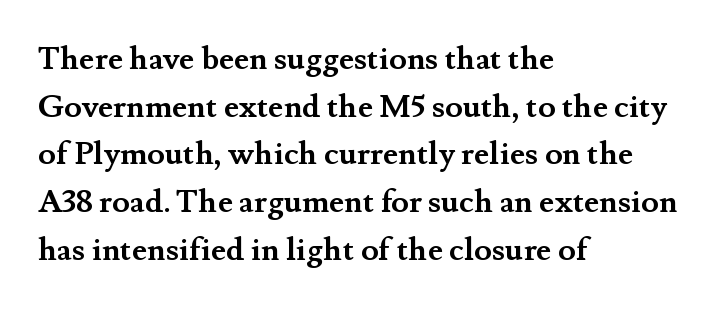
{"serif": "yes", "italic": "no", "bold": "yes", "weight": "semibold", "width": "normal", "stroke_contrast": "medium", "x_height": "small", "monospaced": "no", "underline": "no", "align": "left", "line_spacing": "normal", "line_spacing_ratio": 1.49, "letter_spacing": "normal", "letter_spacing_em": 0.0, "glyph_px": 32}
